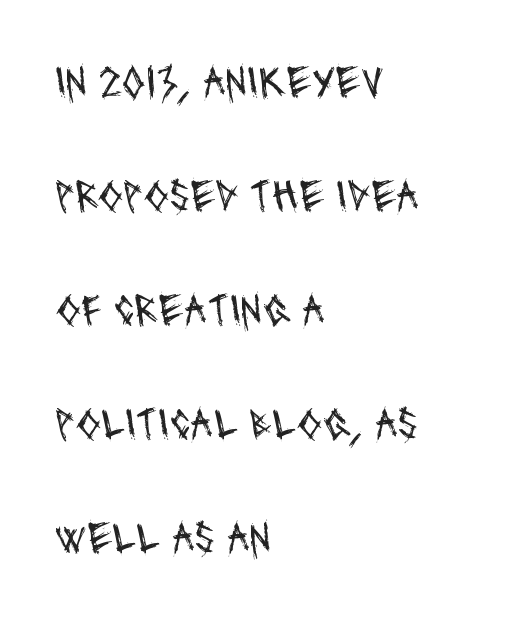
Q: Is the text bold? A: No.
Q: Is the typeface a serif or a sans-serif typeface? A: Sans-serif.
Q: Is the text underlined? A: No.
Q: How is the paragraph aligned? A: Left-aligned.
Q: Is the spacing between letters normal or unusually wide? A: Normal.
Q: Is the spacing between lines tight, normal or loose? A: Loose.
Q: Width (condensed, normal, or wide)? A: Condensed.
Q: Stroke contrast? A: Medium.
Q: x-height? A: Large.
Q: Monospaced? A: No.
